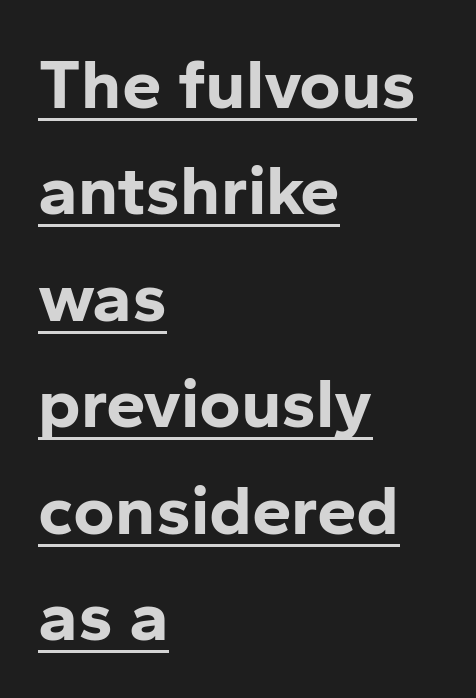
{"serif": "no", "italic": "no", "bold": "yes", "weight": "bold", "width": "normal", "stroke_contrast": "low", "x_height": "medium", "monospaced": "no", "underline": "yes", "align": "left", "line_spacing": "normal", "line_spacing_ratio": 1.5, "letter_spacing": "normal", "letter_spacing_em": 0.0, "glyph_px": 71}
